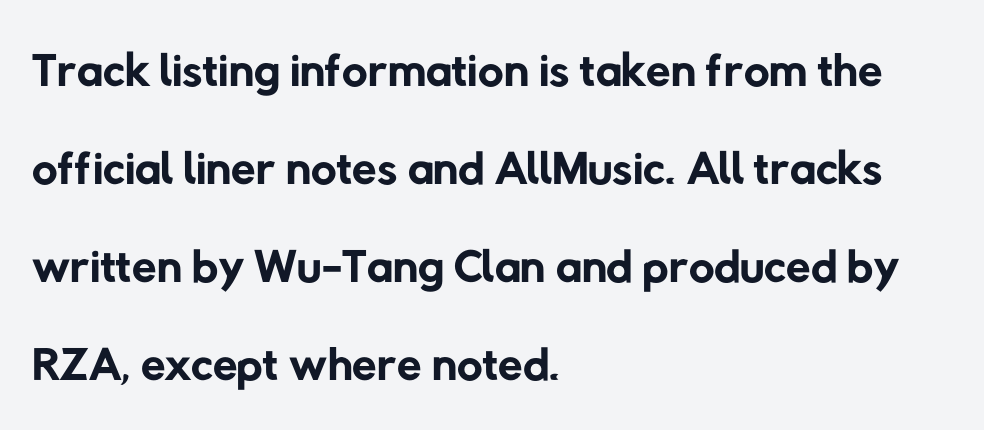
Q: Is the text bold? A: No.
Q: Is the typeface a serif or a sans-serif typeface? A: Sans-serif.
Q: Is the text underlined? A: No.
Q: How is the paragraph aligned? A: Left-aligned.
Q: Is the spacing between letters normal or unusually wide? A: Normal.
Q: Is the spacing between lines tight, normal or loose? A: Normal.
Q: Width (condensed, normal, or wide)? A: Normal.
Q: Stroke contrast? A: Low.
Q: x-height? A: Medium.
Q: Monospaced? A: No.
